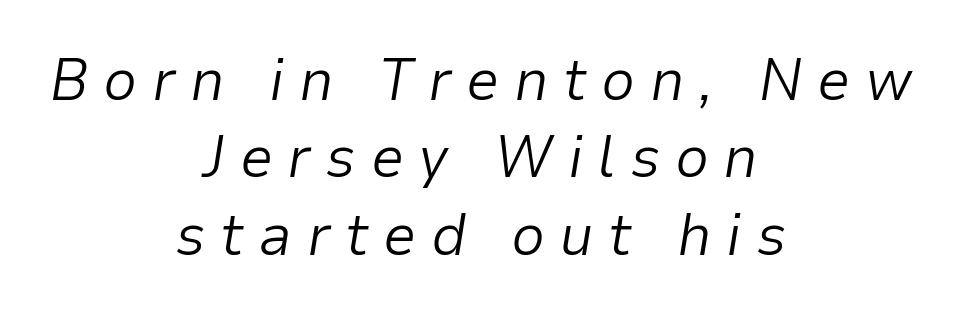
{"italic": "yes", "lean": "right", "slant_degrees": 9, "bold": "no", "weight": "light", "width": "normal", "stroke_contrast": "low", "x_height": "medium", "monospaced": "no", "underline": "no", "align": "center", "line_spacing": "normal", "line_spacing_ratio": 1.29, "letter_spacing": "wide", "letter_spacing_em": 0.24, "glyph_px": 60}
